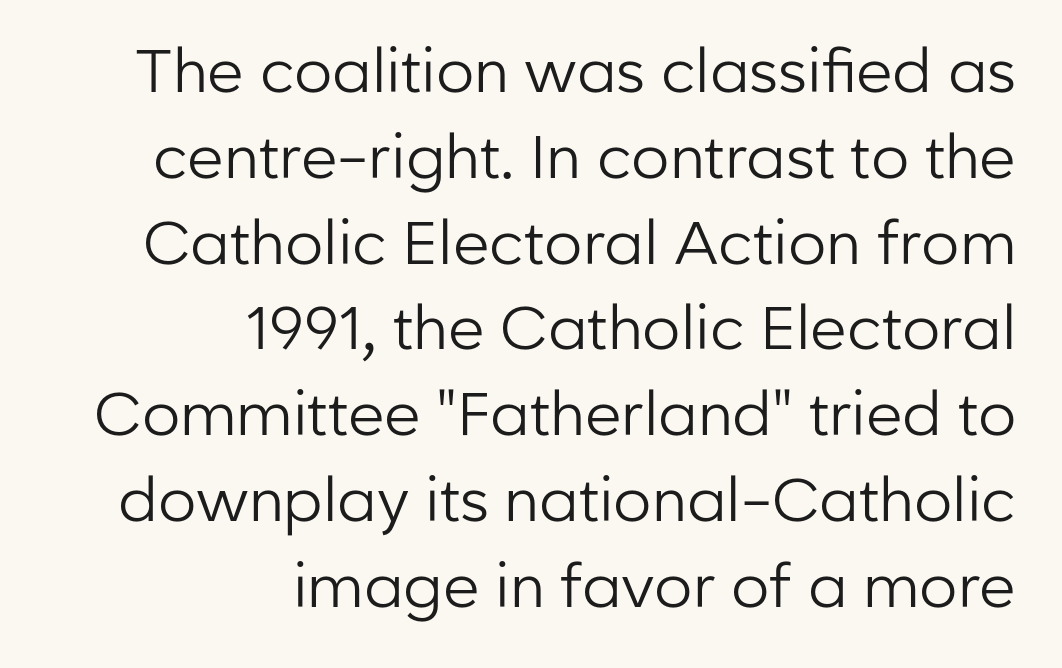
It's the straight-up-and-down kind of type. The glyphs in this specimen are sans serif. Do the characters align in a grid? No, the font is proportional. Inter-character spacing is left at the font's built-in metrics.
